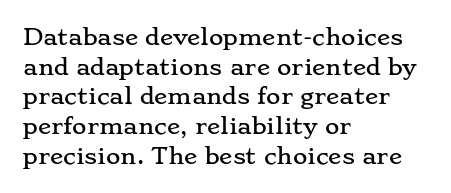
Q: Is the text italic (slanted)? A: No, it is upright.
Q: Is the text underlined? A: No.
Q: How is the paragraph aligned? A: Left-aligned.
Q: Is the spacing between letters normal or unusually wide? A: Normal.
Q: Is the spacing between lines tight, normal or loose? A: Normal.
